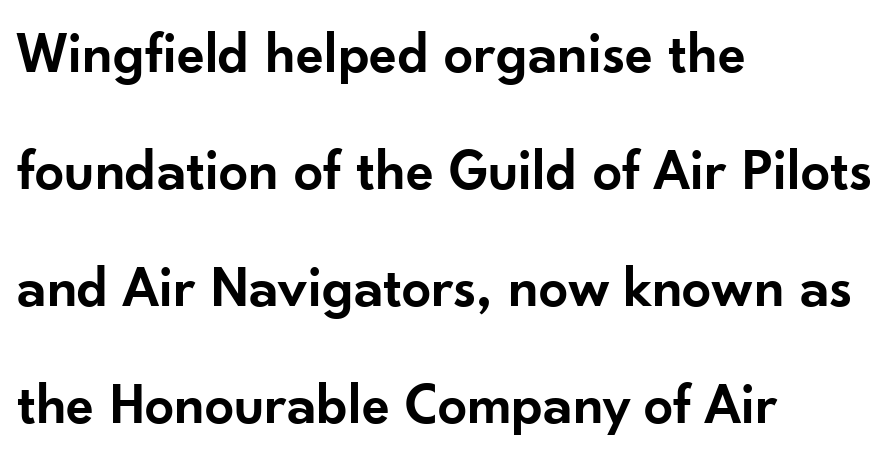
Posture: upright roman. Anything drawn beneath the words? Only blank space. Serifs: no, the terminals of the letterforms are clean. Observe the ordinary spacing: letters are neighbours, not strangers. Honestly, the rows look like they've been pulled way apart. Leftover space on each line is placed entirely after the last word.
